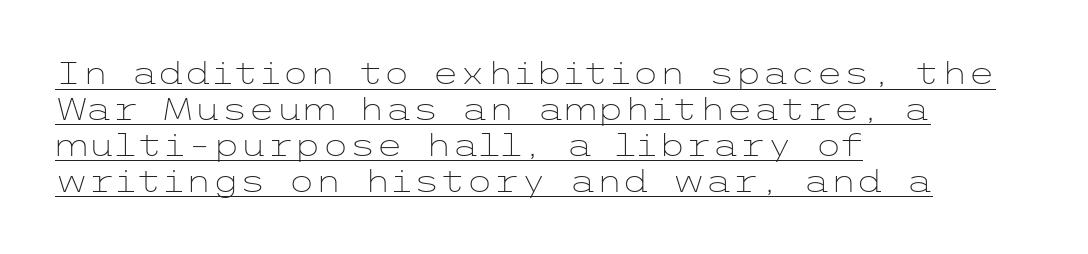
Tracking value appears to be zero — textbook default spacing. Grotesque or geometric, the face here clearly has no serifs. The axis of the letterforms is exactly vertical. Unbolded letterforms with no extra heft. Underlined type. Line beginnings align vertically; line endings do not.
